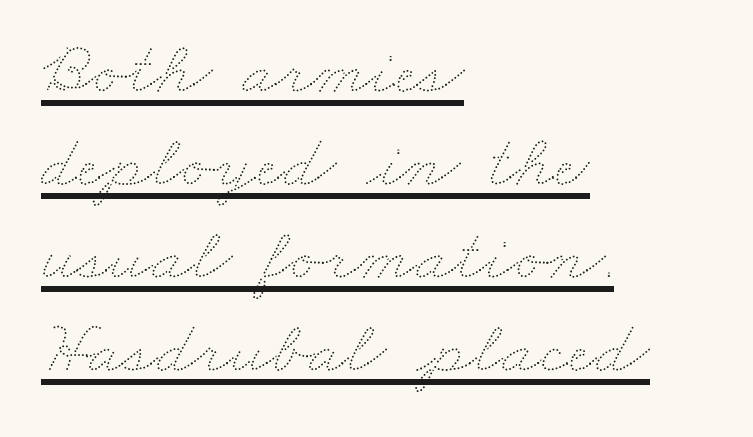
Q: Is the text bold? A: No.
Q: Is the text underlined? A: Yes.
Q: How is the paragraph aligned? A: Left-aligned.
Q: Is the spacing between letters normal or unusually wide? A: Normal.
Q: Width (condensed, normal, or wide)? A: Wide.
Q: Stroke contrast? A: Medium.
Q: x-height? A: Small.
Q: Monospaced? A: No.
